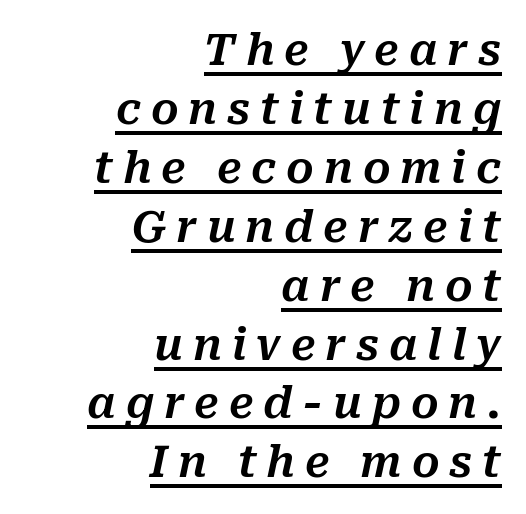
{"italic": "yes", "lean": "right", "slant_degrees": 10, "width": "normal", "stroke_contrast": "medium", "x_height": "medium", "monospaced": "no", "underline": "yes", "align": "right", "line_spacing": "normal", "line_spacing_ratio": 1.37, "letter_spacing": "wide", "letter_spacing_em": 0.23, "glyph_px": 43}
